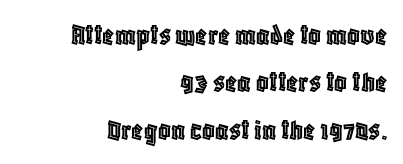
The image shows 31 px condensed type, upright; set right-aligned, normal line spacing (1.53x), normal letter spacing, not underlined; a large x-height.
